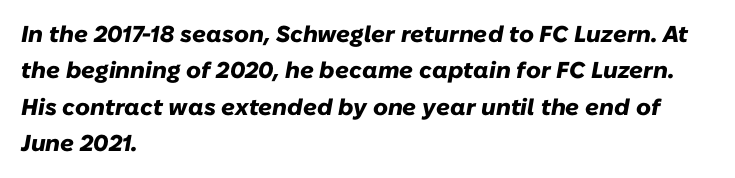
Check under the words: just untouched page. Compared with an ordinary text face, these strokes are far heavier — a full bold. Italic? Definitely — the glyphs are oblique. Each line starts at the same left margin while the right side varies.
